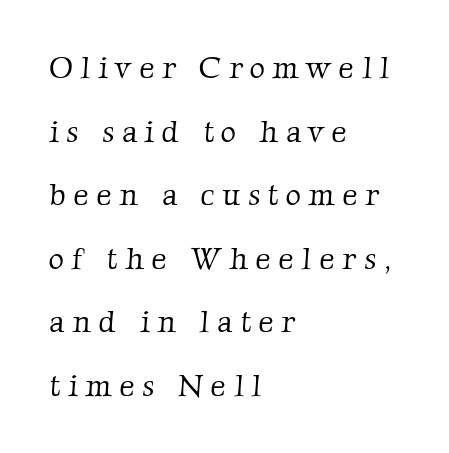
Q: Is the text bold? A: No.
Q: Is the typeface a serif or a sans-serif typeface? A: Serif.
Q: Is the text underlined? A: No.
Q: How is the paragraph aligned? A: Left-aligned.
Q: Is the spacing between letters normal or unusually wide? A: Unusually wide.
Q: Is the spacing between lines tight, normal or loose? A: Loose.
Q: Width (condensed, normal, or wide)? A: Normal.
Q: Stroke contrast? A: Low.
Q: x-height? A: Medium.
Q: Monospaced? A: No.
